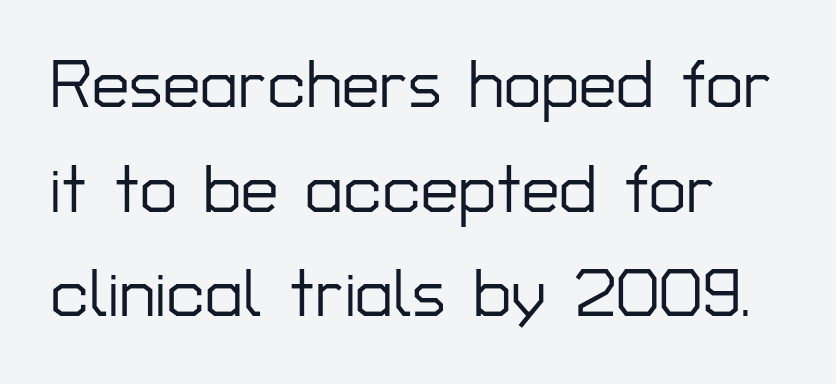
{"serif": "no", "italic": "no", "width": "normal", "stroke_contrast": "low", "x_height": "medium", "monospaced": "no", "underline": "no", "line_spacing": "normal", "line_spacing_ratio": 1.56, "letter_spacing": "normal", "letter_spacing_em": 0.0, "glyph_px": 67}
